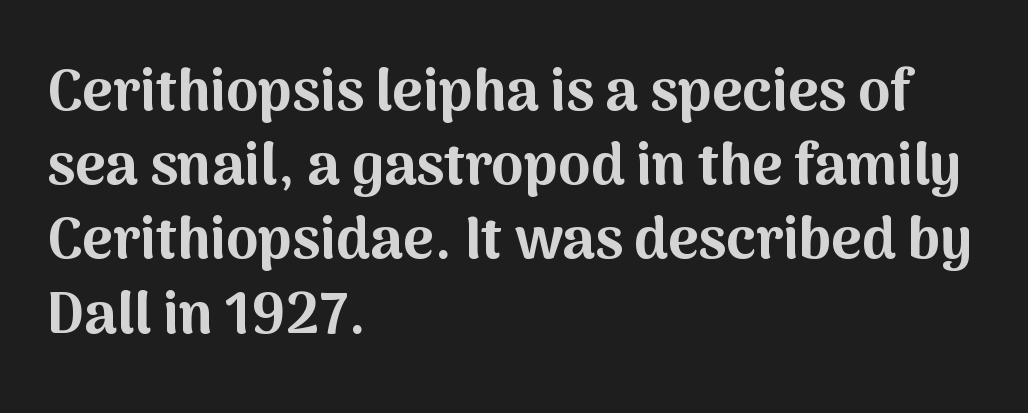
The type is set solid horizontally, with unmodified tracking. These lines are composed in type without serifs. The rendering uses a moderate line-height, typical for paragraphs. Tall strokes in this sample are plumb rather than angled. Is the type bold? Yes — the strokes are clearly thick and heavy.
